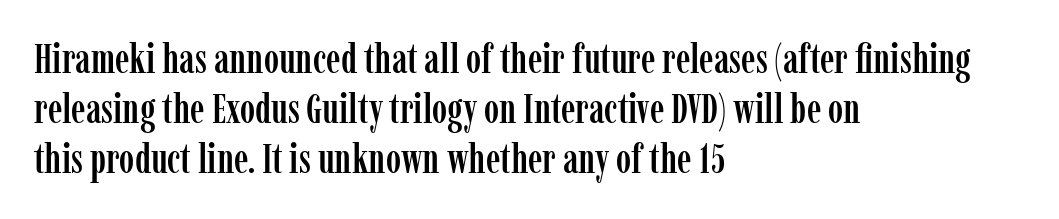
{"serif": "yes", "italic": "no", "width": "condensed", "stroke_contrast": "low", "x_height": "medium", "monospaced": "no", "underline": "no", "align": "left", "line_spacing_ratio": 1.22, "letter_spacing": "normal", "letter_spacing_em": 0.0, "glyph_px": 41}
